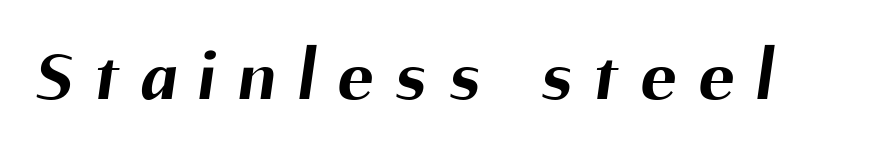
The designer went with a sans here, leaving each stem footless. Between one letter and the next there's a generous, obvious gap. Typographic density is high because the face is bold. The face used here is proportionally spaced, like ordinary book or web type. The string is rendered with underlining switched off.
